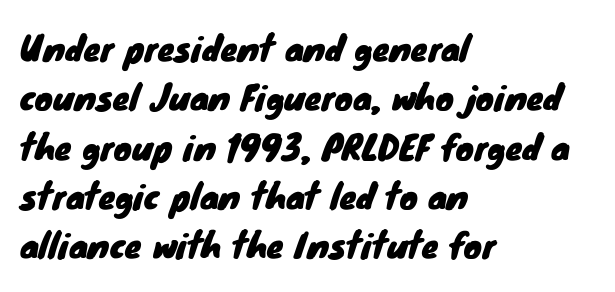
Q: Is the typeface a serif or a sans-serif typeface? A: Sans-serif.
Q: Is the text underlined? A: No.
Q: How is the paragraph aligned? A: Left-aligned.
Q: Is the spacing between letters normal or unusually wide? A: Normal.
Q: Is the spacing between lines tight, normal or loose? A: Normal.
Q: Width (condensed, normal, or wide)? A: Normal.
Q: Stroke contrast? A: Low.
Q: x-height? A: Small.
Q: Monospaced? A: No.
